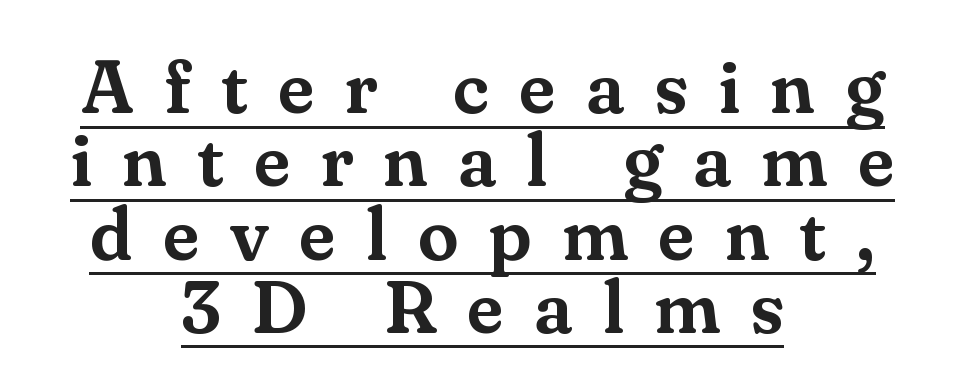
The letterforms stand isolated, each surrounded by extra space. The passage shown is typed in a proportional face where columns would drift. Ascenders rise straight up at ninety degrees. Reading down the block, each line starts at a different indent, mirrored at its end. Typographically, this falls in the serif category. A typesetter would call this leading minimal, almost set solid.
